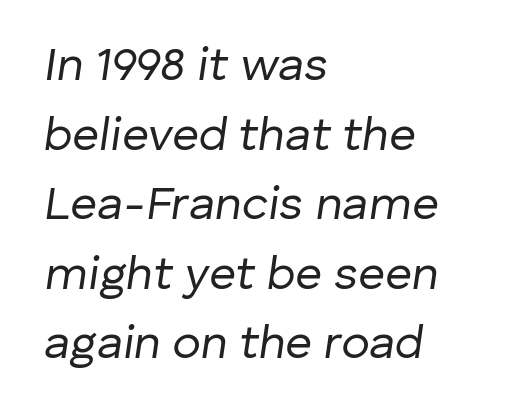
{"italic": "yes", "lean": "right", "slant_degrees": 8, "bold": "no", "weight": "regular", "width": "normal", "stroke_contrast": "low", "x_height": "medium", "monospaced": "no", "underline": "no", "align": "left", "line_spacing": "normal", "line_spacing_ratio": 1.48, "letter_spacing": "normal", "letter_spacing_em": 0.0, "glyph_px": 47}
